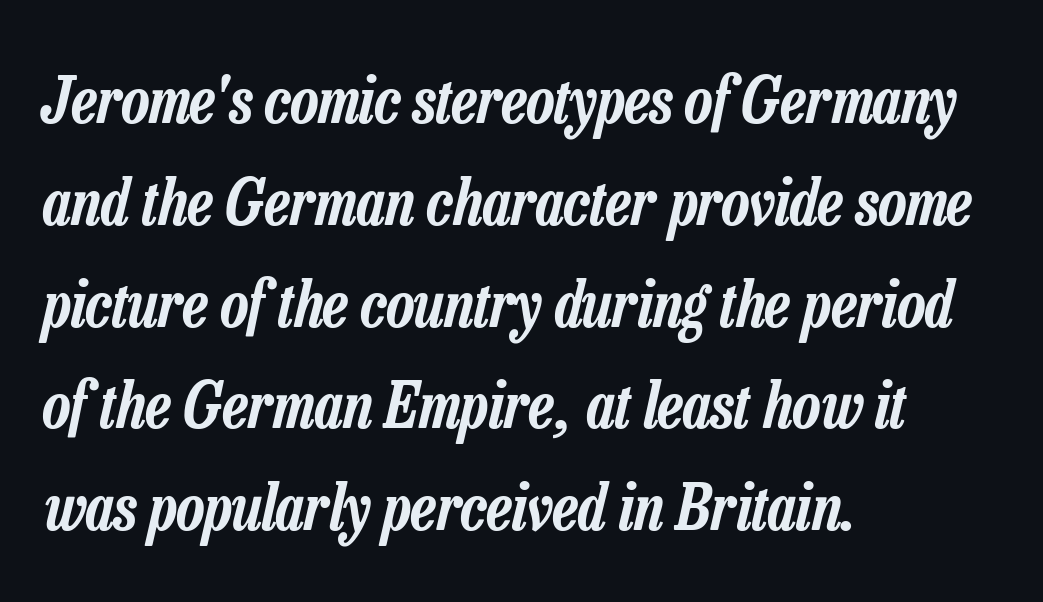
Anything drawn beneath the words? Only blank space. This sample has the flowing, uneven cadence of proportional lettering. Compared with typical body copy, the letter spacing here is the same. Successive baselines arrive at the customary interval. One-word summary of the alignment: left.
